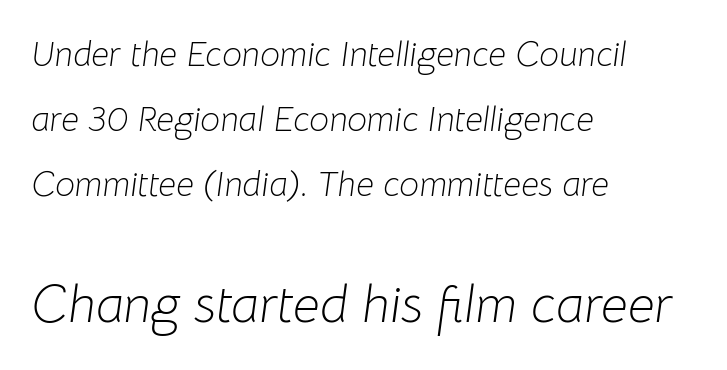
Q: Is the text bold? A: No.
Q: Is the text italic (slanted)? A: Yes, it leans right by about 8 degrees.
Q: Is the text underlined? A: No.
Q: How is the paragraph aligned? A: Left-aligned.
Q: Is the spacing between letters normal or unusually wide? A: Normal.
Q: Which block of text is set in a larger size, the first (top) or the second (bottom)? A: The second (bottom) one.
Q: Width (condensed, normal, or wide)? A: Normal.
Q: Stroke contrast? A: Low.
Q: x-height? A: Medium.
Q: Monospaced? A: No.
